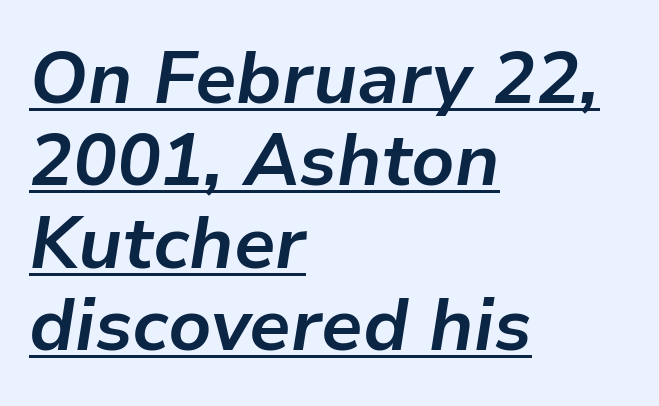
The image shows 73 px bold type, italic (leaning right); set left-aligned, tight line spacing (1.13x), normal letter spacing, underlined; low stroke contrast and a medium x-height.
